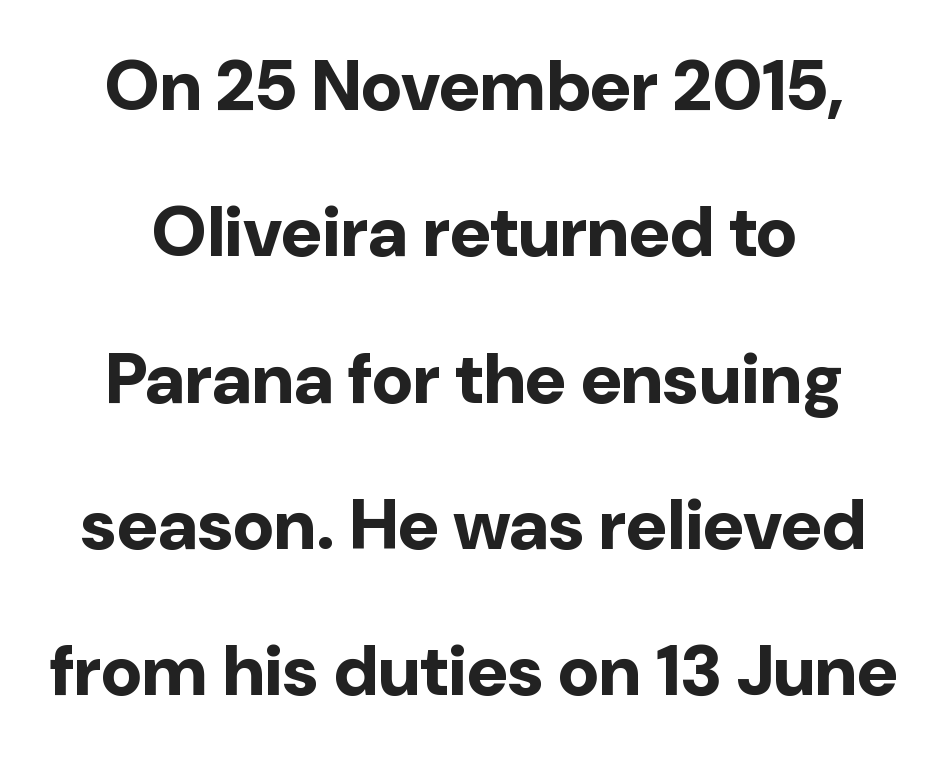
Q: Is the text bold? A: Yes.
Q: Is the text italic (slanted)? A: No, it is upright.
Q: Is the typeface a serif or a sans-serif typeface? A: Sans-serif.
Q: Is the text underlined? A: No.
Q: How is the paragraph aligned? A: Centered.
Q: Is the spacing between letters normal or unusually wide? A: Normal.
Q: Is the spacing between lines tight, normal or loose? A: Loose.
Q: Width (condensed, normal, or wide)? A: Normal.
Q: Stroke contrast? A: Low.
Q: x-height? A: Medium.
Q: Monospaced? A: No.
